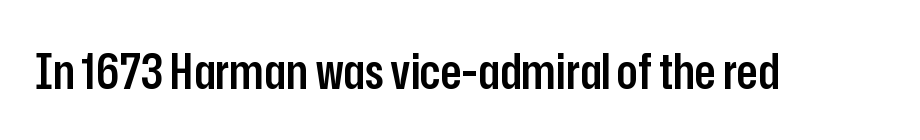
Anything drawn beneath the words? Only blank space. The face used here is proportionally spaced, like ordinary book or web type. The type is set solid horizontally, with unmodified tracking. Stroke thickness is moderately raised; the sample reads as semibold. Ascenders rise straight up at ninety degrees.
